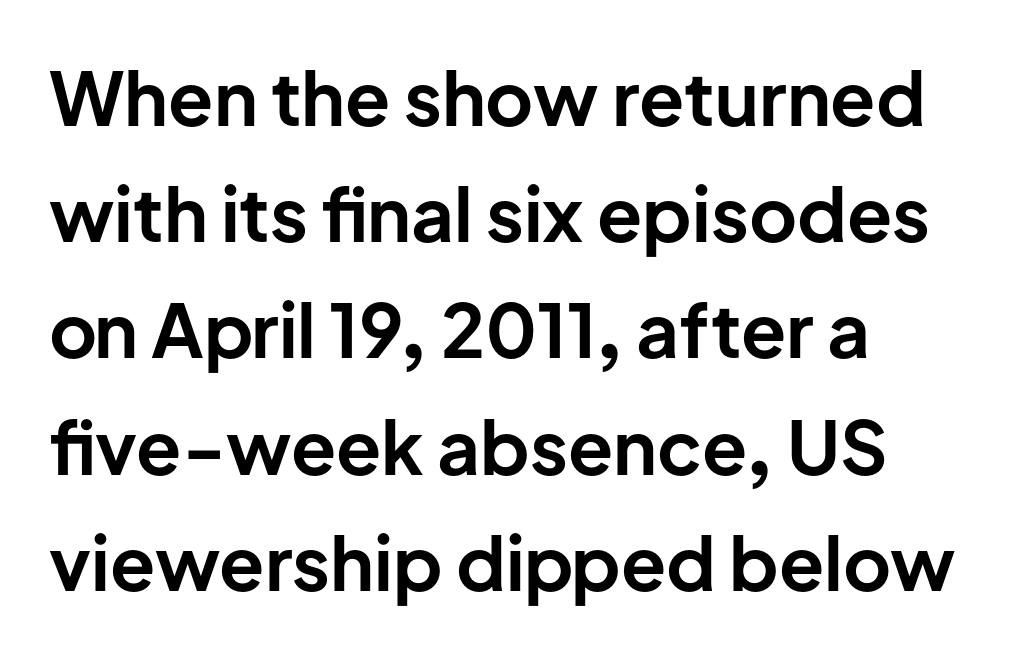
{"serif": "no", "italic": "no", "bold": "yes", "weight": "bold", "width": "normal", "stroke_contrast": "low", "x_height": "medium", "monospaced": "no", "underline": "no", "align": "left", "line_spacing": "normal", "line_spacing_ratio": 1.57, "letter_spacing": "normal", "letter_spacing_em": 0.0, "glyph_px": 74}
